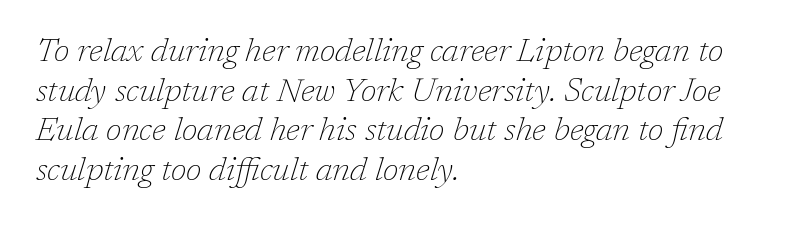
The image shows 33 px thin serif type, italic (leaning right); set left-aligned, line spacing 1.2x, normal letter spacing, not underlined; low stroke contrast and a medium x-height.
